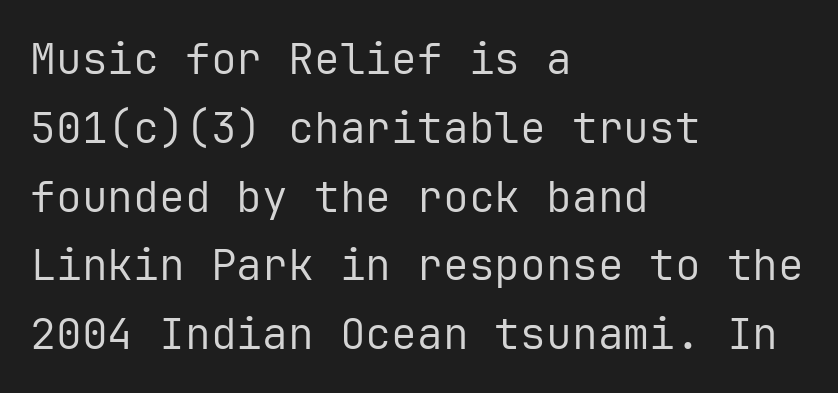
The image shows 43 px regular-weight sans-serif type, upright, monospaced; set left-aligned, normal line spacing (1.6x), normal letter spacing, not underlined; low stroke contrast and a medium x-height.
